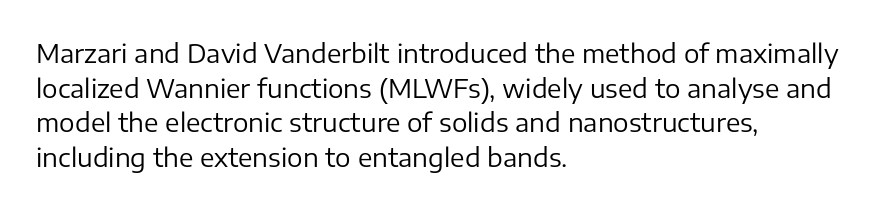
No chunkiness to these letters — they're not bold. A classic flush-left, rag-right setting is used for this passage. One glance says typical: line gaps are just what's usual. The letters sit at their default tracking, neither squeezed nor spread.
